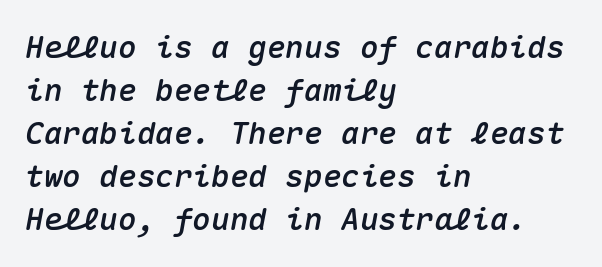
Q: Is the text italic (slanted)? A: Yes, it leans right by about 10 degrees.
Q: Is the text underlined? A: No.
Q: How is the paragraph aligned? A: Left-aligned.
Q: Is the spacing between letters normal or unusually wide? A: Normal.
Q: Is the spacing between lines tight, normal or loose? A: Normal.
Q: Width (condensed, normal, or wide)? A: Normal.
Q: Stroke contrast? A: Medium.
Q: x-height? A: Medium.
Q: Monospaced? A: Yes.
